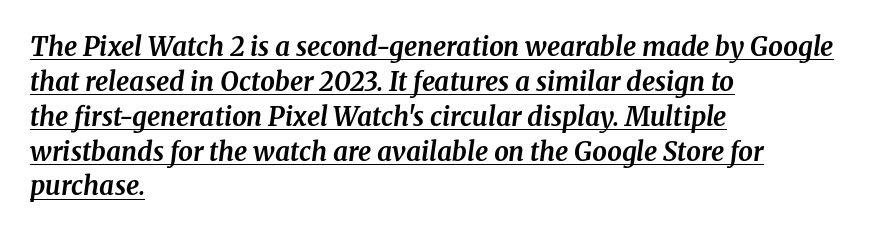
The image shows 26 px bold type, italic (leaning right); set left-aligned, normal line spacing (1.34x), normal letter spacing, underlined.
